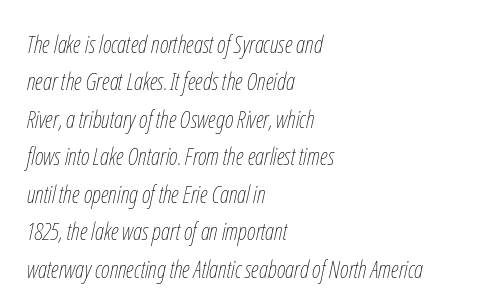
The image shows 24 px text type, italic (leaning right); set left-aligned, normal line spacing (1.56x), normal letter spacing, not underlined.
